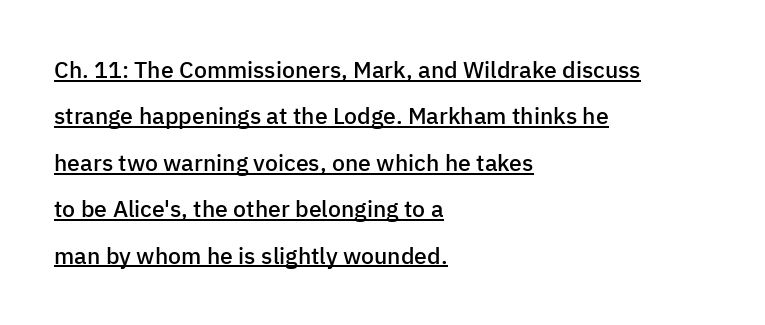
Spacing between characters is what you'd get straight out of the box. Every word sits above its own underline. Nope, not italic — everything's standing straight. Casual observation: everything's shoved over to the left. The designer dialed line spacing up above the default.
